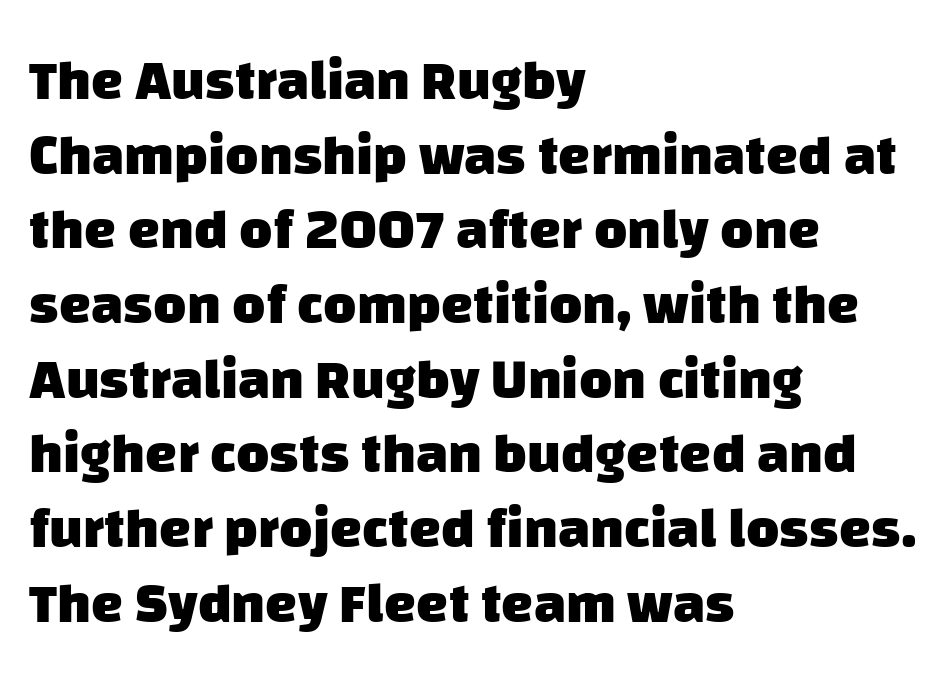
This sample has the flowing, uneven cadence of proportional lettering. Each letter's strokes conclude bluntly, with no projecting serifs. The text block is weighted toward the left margin, trailing off unevenly rightward. Baseline-to-baseline distance is the conventional proportion of letter height.
